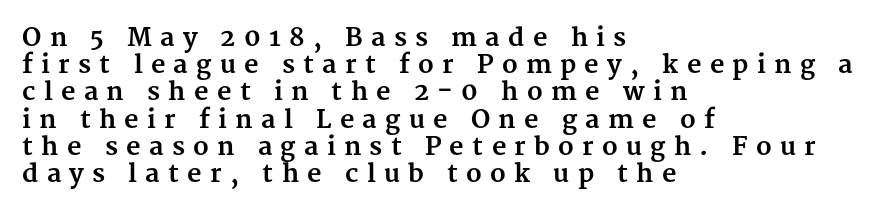
{"italic": "no", "bold": "yes", "underline": "no", "align": "left", "line_spacing": "tight", "line_spacing_ratio": 1.09, "letter_spacing": "wide", "letter_spacing_em": 0.33, "glyph_px": 25}
